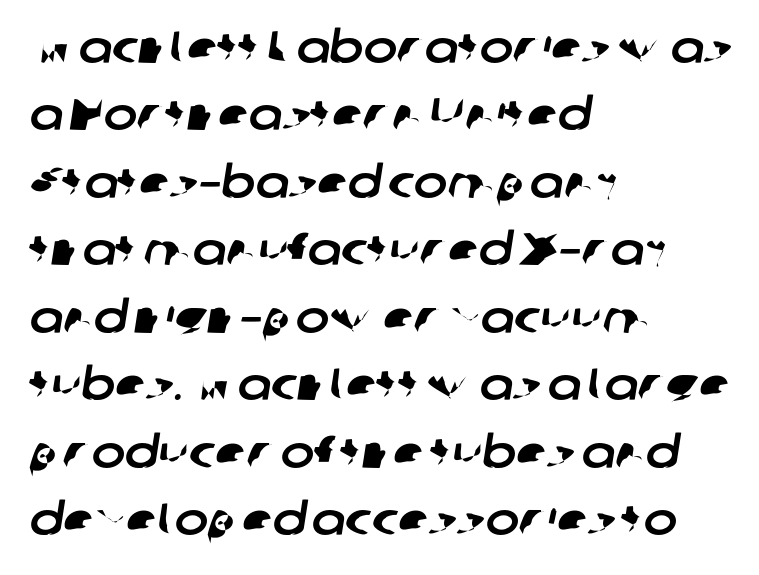
The image shows 45 px sans-serif type; set left-aligned, normal line spacing (1.5x), normal letter spacing, not underlined; low stroke contrast and a medium x-height.
